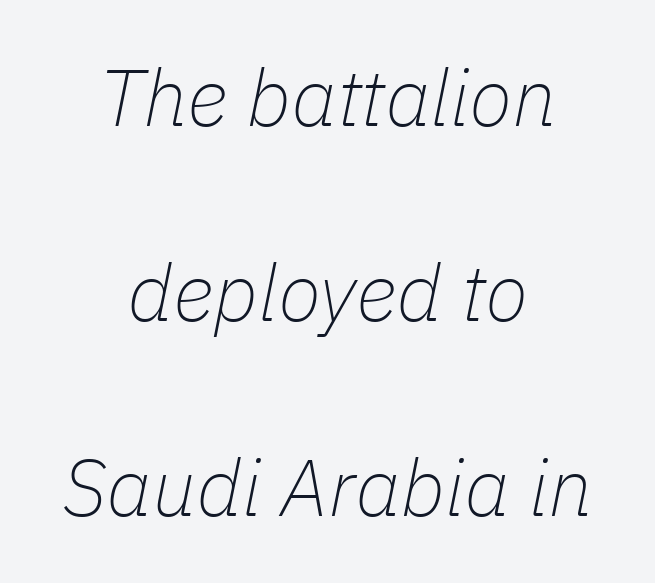
The letterforms sit at book weight or below. Characters are canted at an angle relative to the baseline's perpendicular. This sample has the flowing, uneven cadence of proportional lettering. One glance says open: line gaps are wider than usual. Neither beginnings nor endings align; midpoints do. A clean baseline with only descenders dipping below it.
